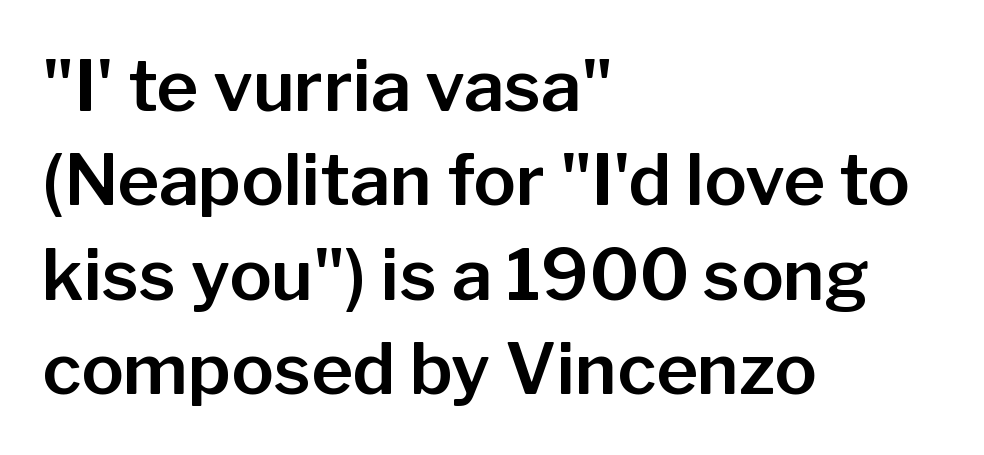
Q: Is the text italic (slanted)? A: No, it is upright.
Q: Is the typeface a serif or a sans-serif typeface? A: Sans-serif.
Q: Is the text underlined? A: No.
Q: How is the paragraph aligned? A: Left-aligned.
Q: Is the spacing between letters normal or unusually wide? A: Normal.
Q: Is the spacing between lines tight, normal or loose? A: Normal.
Q: Width (condensed, normal, or wide)? A: Normal.
Q: Stroke contrast? A: Low.
Q: x-height? A: Medium.
Q: Monospaced? A: No.
